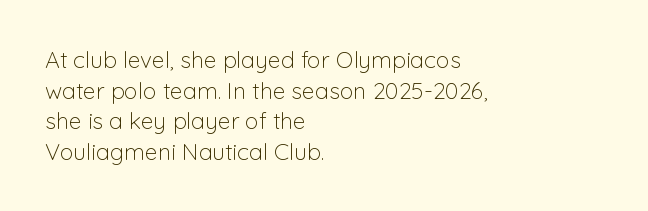
Q: Is the text bold? A: No.
Q: Is the text italic (slanted)? A: No, it is upright.
Q: Is the text underlined? A: No.
Q: How is the paragraph aligned? A: Left-aligned.
Q: Is the spacing between letters normal or unusually wide? A: Normal.
Q: Is the spacing between lines tight, normal or loose? A: Normal.
